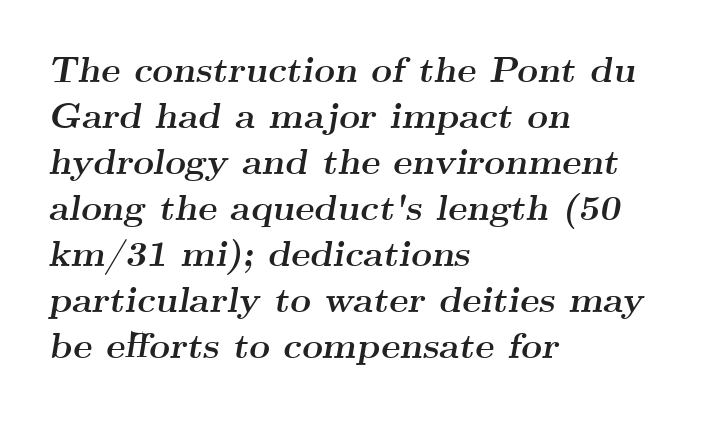
The image shows 36 px semibold, wide serif type, italic (leaning right); set left-aligned, normal line spacing (1.28x), normal letter spacing, not underlined; medium stroke contrast and a small x-height.
